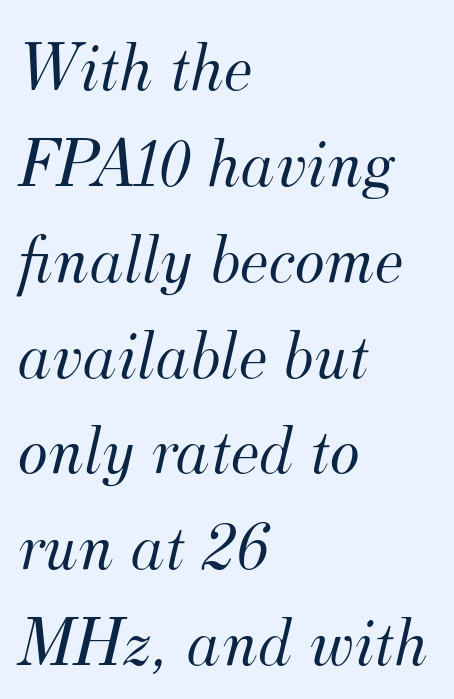
Stroke thickness stays within the range of a standard reading face or lighter. Unlike a clean sans, this face finishes its strokes with serifs. Inter-character spacing is left at the font's built-in metrics. Words float on clear page, feet unadorned. When letters slant like this, we call the style italic. This sample has the flowing, uneven cadence of proportional lettering.
